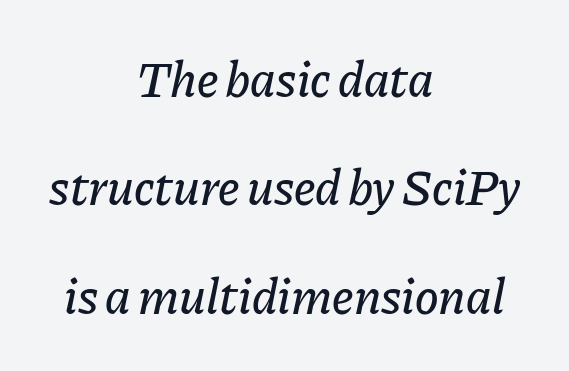
Students, observe: this is what heavily led, spacious text looks like. The specimen reads as italic at a glance. These lines stack symmetrically, like a column narrowing and widening about its center. A typesetter would call this proportional, since set widths differ per character. The rendering keeps characters at their native spacing. Any mark beneath the type? The region is blank.
